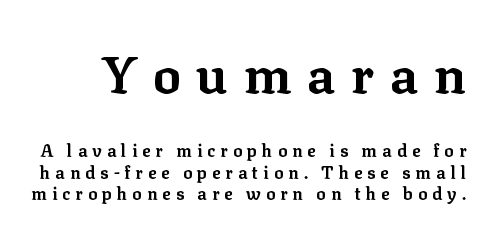
How would I describe the line gaps? Plain and ordinary. Unlike italic type, these characters show no tilt at all. The sample has been set heavy, in full bold. This rendering widens character spacing well past its baseline value.
